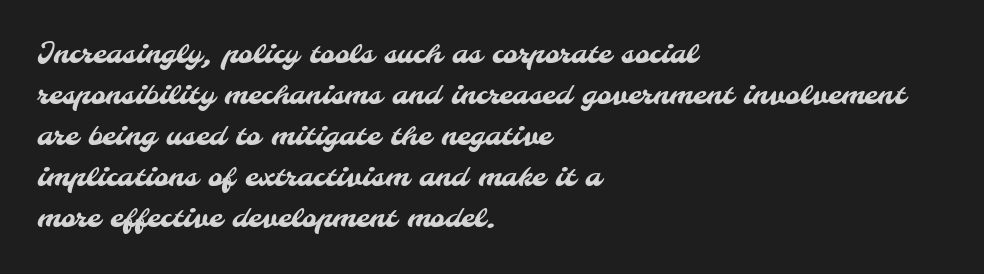
Check the space under the baseline: it is left empty. The passage shown stacks its lines at a standard gap. The tracking reads as untouched default to a designer's eye. Regarding serifs, this sample does without them. Teacher's note: observe the even left margin — that is flush-left alignment. The face used here is proportionally spaced, like ordinary book or web type.
